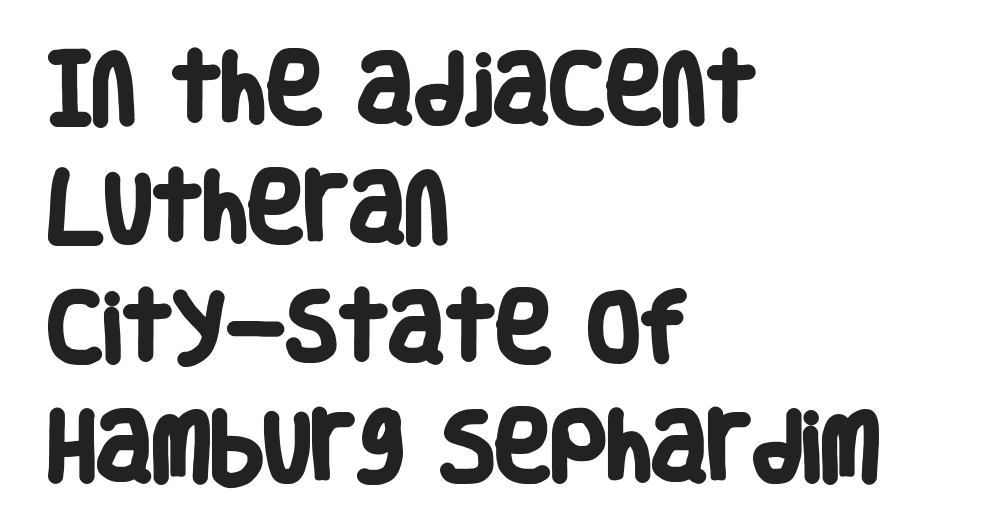
This rendering leaves character spacing at its baseline value. The passage shown is typed in a proportional face where columns would drift. Left-aligned paragraph, ragged on the right. The typesetting leans heavy: a genuine bold. No word sits above an underline. Nope, no serifs anywhere on these letters.
